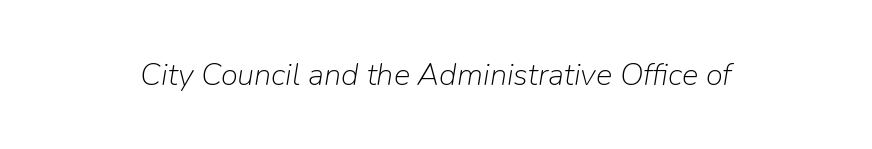
Q: Is the text bold? A: No.
Q: Is the text italic (slanted)? A: Yes, it leans right by about 9 degrees.
Q: Is the text underlined? A: No.
Q: Is the spacing between letters normal or unusually wide? A: Normal.
Q: Width (condensed, normal, or wide)? A: Normal.
Q: Stroke contrast? A: Low.
Q: x-height? A: Medium.
Q: Monospaced? A: No.
